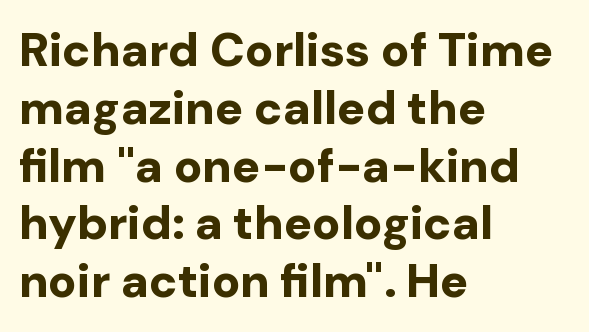
Rule under the text: the space is simply empty. This rendering uses left alignment, leaving the right contour irregular. The letters stand straight up with perfectly vertical stems. Looks like regular typesetting: each glyph gets only the width it needs.
